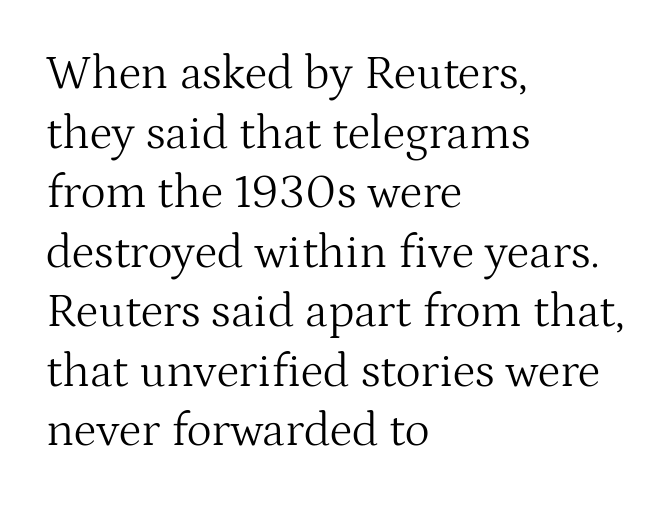
Alignment: flush left. Default kerning and tracking; the words read as compact shapes. The strip under each line holds only bare page. Do the characters align in a grid? No, the font is proportional. Think standard paragraph weight, or any step lighter than that. Posture: vertical.
